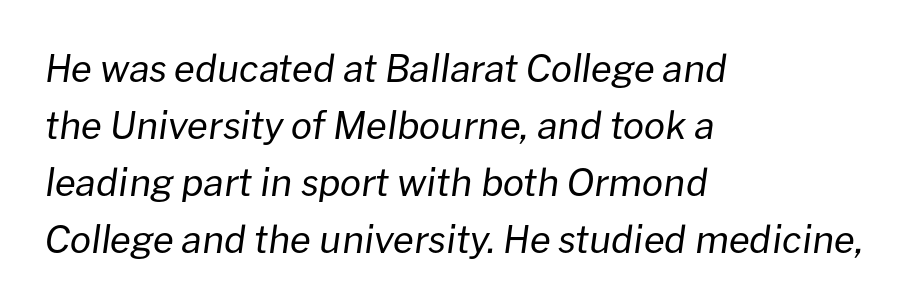
Q: Is the text bold? A: No.
Q: Is the text italic (slanted)? A: Yes, it leans right by about 8 degrees.
Q: Is the text underlined? A: No.
Q: How is the paragraph aligned? A: Left-aligned.
Q: Is the spacing between letters normal or unusually wide? A: Normal.
Q: Is the spacing between lines tight, normal or loose? A: Normal.
Q: Width (condensed, normal, or wide)? A: Normal.
Q: Stroke contrast? A: Low.
Q: x-height? A: Medium.
Q: Monospaced? A: No.
